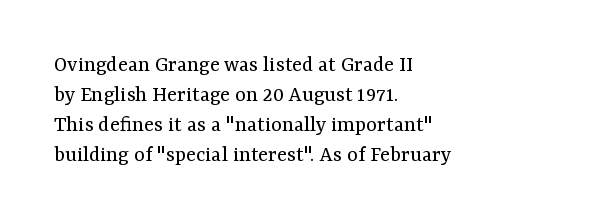
The image shows 23 px text type, upright; set left-aligned, normal line spacing (1.31x), normal letter spacing, not underlined.
